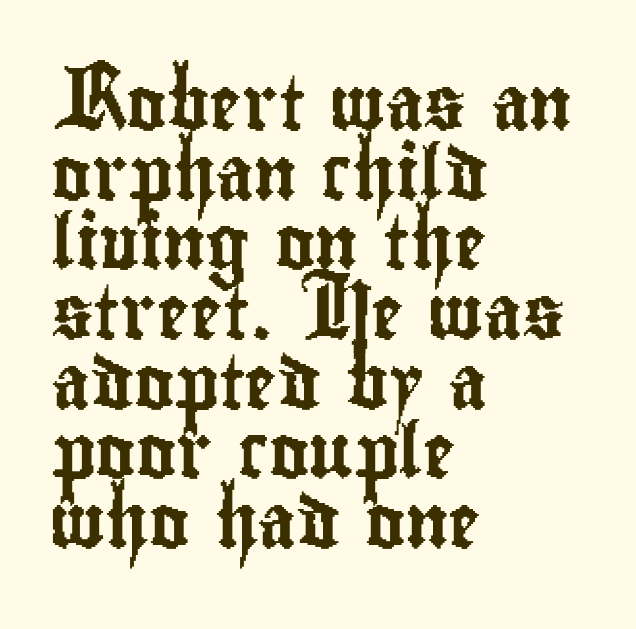
Q: Is the text italic (slanted)? A: No, it is upright.
Q: Is the typeface a serif or a sans-serif typeface? A: Sans-serif.
Q: Is the text underlined? A: No.
Q: How is the paragraph aligned? A: Left-aligned.
Q: Is the spacing between letters normal or unusually wide? A: Normal.
Q: Is the spacing between lines tight, normal or loose? A: Normal.
Q: Width (condensed, normal, or wide)? A: Condensed.
Q: Stroke contrast? A: Low.
Q: x-height? A: Small.
Q: Monospaced? A: No.
